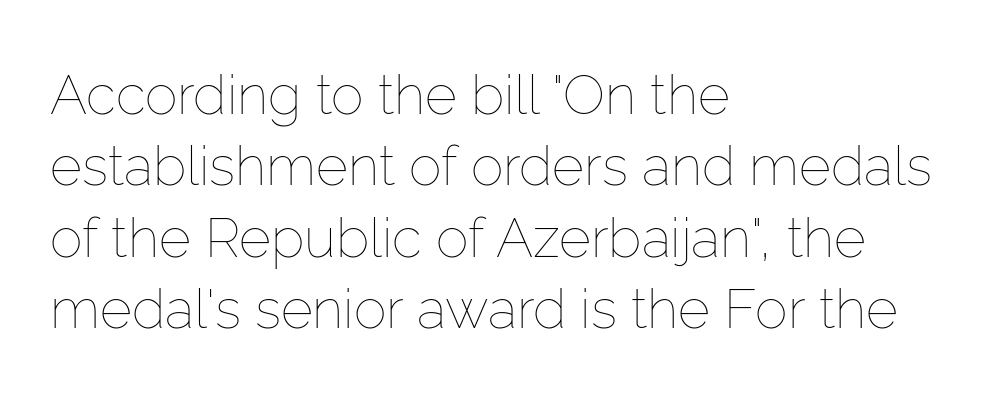
{"italic": "no", "bold": "no", "weight": "thin", "width": "normal", "stroke_contrast": "low", "x_height": "medium", "monospaced": "no", "underline": "no", "align": "left", "line_spacing": "normal", "line_spacing_ratio": 1.3, "letter_spacing": "normal", "letter_spacing_em": 0.0, "glyph_px": 55}
